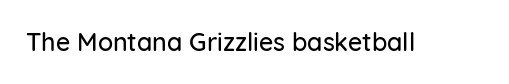
Q: Is the text italic (slanted)? A: No, it is upright.
Q: Is the text underlined? A: No.
Q: Is the spacing between letters normal or unusually wide? A: Normal.
